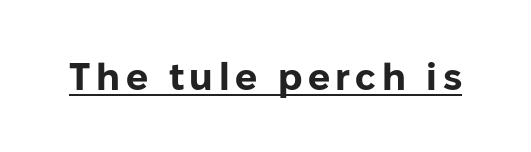
Q: Is the text bold? A: Yes.
Q: Is the text italic (slanted)? A: No, it is upright.
Q: Is the typeface a serif or a sans-serif typeface? A: Sans-serif.
Q: Is the text underlined? A: Yes.
Q: Width (condensed, normal, or wide)? A: Normal.
Q: Stroke contrast? A: Low.
Q: x-height? A: Medium.
Q: Monospaced? A: No.
